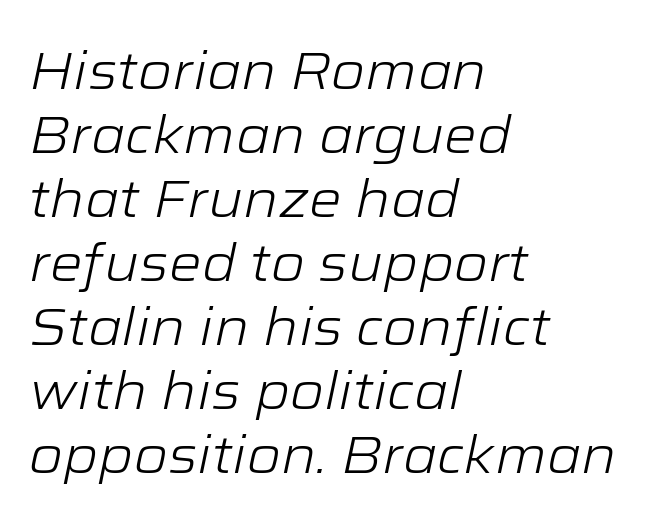
The passage shown is typed in a proportional face where columns would drift. This reads as an unemphasized weight, regular at the heaviest. The typesetter chose a ragged-right arrangement here. Quick note: underline off. Would a proofreader flag this as italicized? Yes. Words appear dense and cohesive because spacing is normal.
